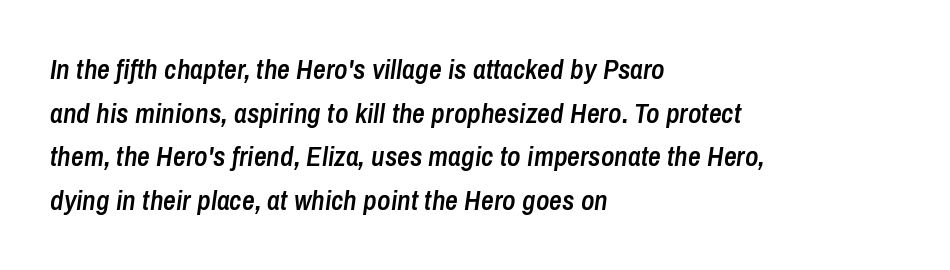
The image shows 28 px semibold, condensed type, italic (leaning right); set left-aligned, normal line spacing (1.56x), normal letter spacing, not underlined; low stroke contrast and a medium x-height.
